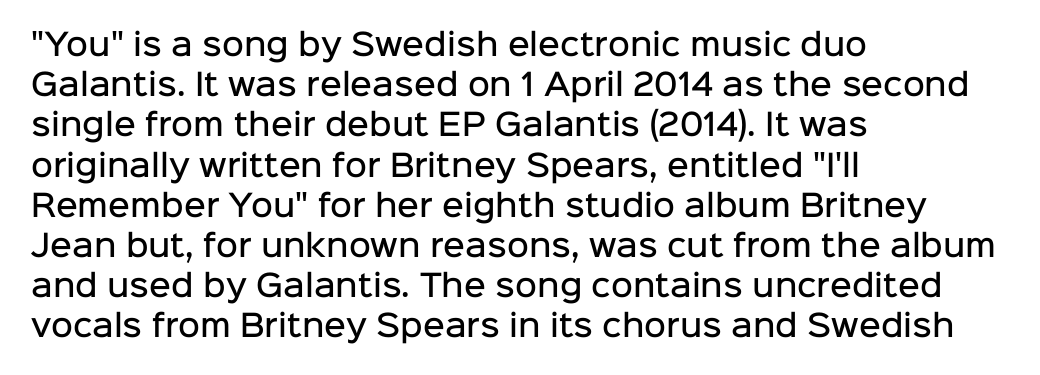
Regarding leading, the lines here are spaced in the standard way. Words float on clear page, feet unadorned. The typography opts for an upright posture over an oblique one. In terms of weight, the rendering is demibold, just under bold. In terms of letterspacing, this is plain default setting.
